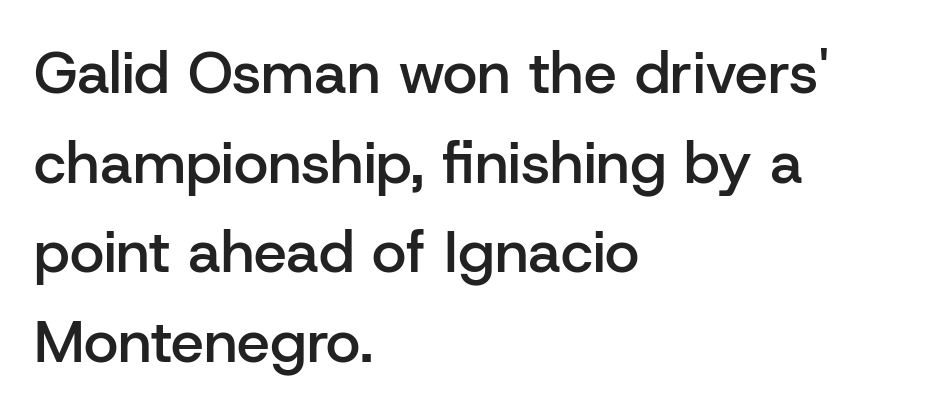
This rendering employs a face without finishing strokes, i.e., a sans-serif. The foot of each line stays bare and open. This sample has the flowing, uneven cadence of proportional lettering. Summary of vertical rhythm: regular, with standard interline spacing.
